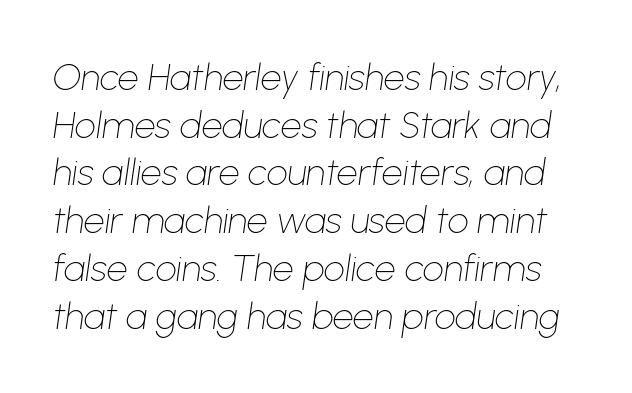
Q: Is the text bold? A: No.
Q: Is the text italic (slanted)? A: Yes, it leans right by about 8 degrees.
Q: Is the text underlined? A: No.
Q: Is the spacing between letters normal or unusually wide? A: Normal.
Q: Is the spacing between lines tight, normal or loose? A: Normal.
Q: Width (condensed, normal, or wide)? A: Normal.
Q: Stroke contrast? A: Low.
Q: x-height? A: Medium.
Q: Monospaced? A: No.
